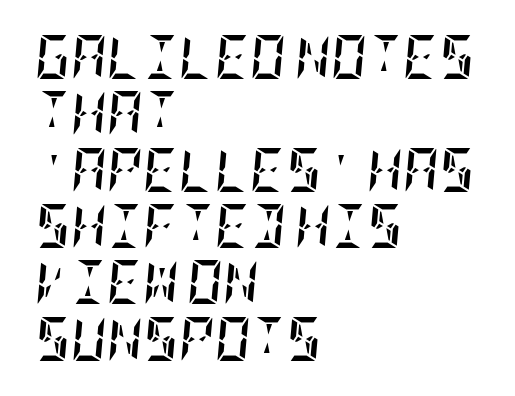
The image shows 44 px semibold, condensed type, italic (leaning right); set left-aligned, normal line spacing (1.28x), normal letter spacing, not underlined; low stroke contrast and a large x-height.
